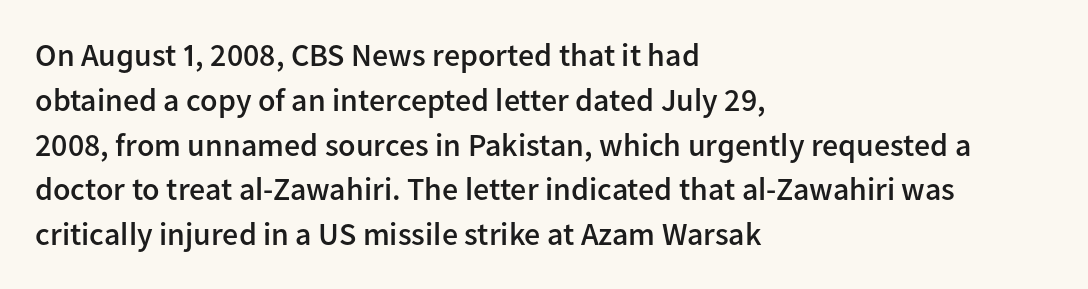
The image shows 32 px semibold sans-serif type, upright; set left-aligned, normal line spacing (1.4x), normal letter spacing, not underlined; low stroke contrast and a medium x-height.
